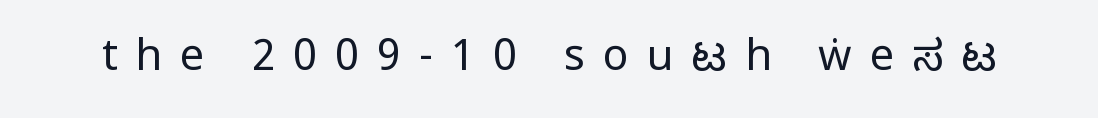
Q: Is the text bold? A: No.
Q: Is the text italic (slanted)? A: No, it is upright.
Q: Is the typeface a serif or a sans-serif typeface? A: Sans-serif.
Q: Is the text underlined? A: No.
Q: Is the spacing between letters normal or unusually wide? A: Unusually wide.
Q: Width (condensed, normal, or wide)? A: Condensed.
Q: Stroke contrast? A: Low.
Q: x-height? A: Large.
Q: Monospaced? A: No.
